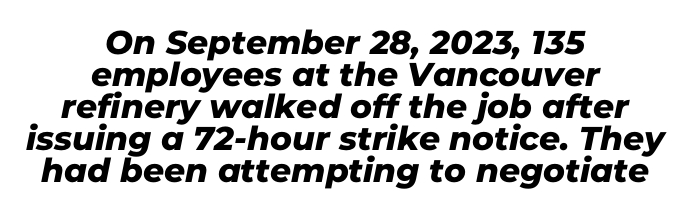
{"serif": "no", "width": "normal", "stroke_contrast": "low", "x_height": "medium", "monospaced": "no", "underline": "no", "align": "center", "line_spacing": "tight", "line_spacing_ratio": 0.97, "letter_spacing": "normal", "letter_spacing_em": 0.0, "glyph_px": 33}
